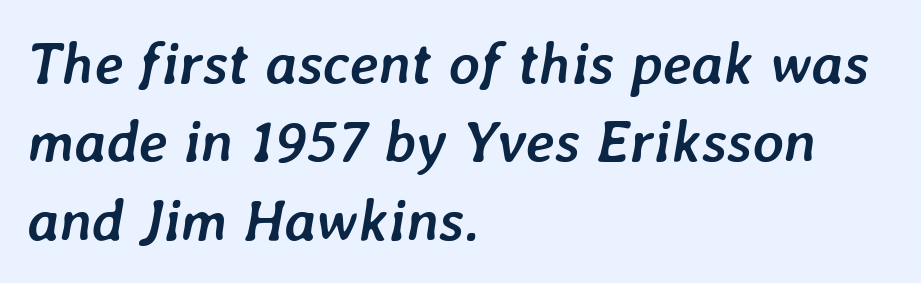
Tracking here is standard; glyphs follow each other at the usual distance. One-word summary of the alignment: left. Descenders hang freely into open space. Looking at the ascenders, they clearly lean.
